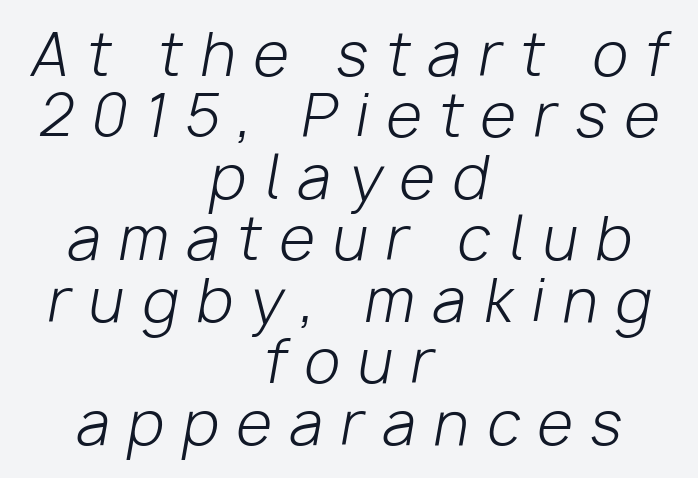
Q: Is the text bold? A: No.
Q: Is the text italic (slanted)? A: Yes, it leans right by about 10 degrees.
Q: Is the text underlined? A: No.
Q: How is the paragraph aligned? A: Centered.
Q: Is the spacing between letters normal or unusually wide? A: Unusually wide.
Q: Is the spacing between lines tight, normal or loose? A: Tight.
Q: Width (condensed, normal, or wide)? A: Normal.
Q: Stroke contrast? A: Low.
Q: x-height? A: Medium.
Q: Monospaced? A: No.
